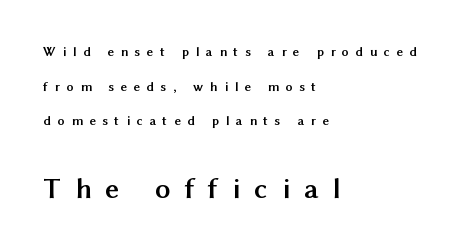
The paragraph has a hard left edge and a soft right edge. Caption: bold face, heavy strokes. The letters carry no serifs — their stems end cleanly without finishing strokes. Notice the wide empty band between every row — that's loose leading. The zone under the glyphs is completely vacant. The face used here is proportionally spaced, like ordinary book or web type.
